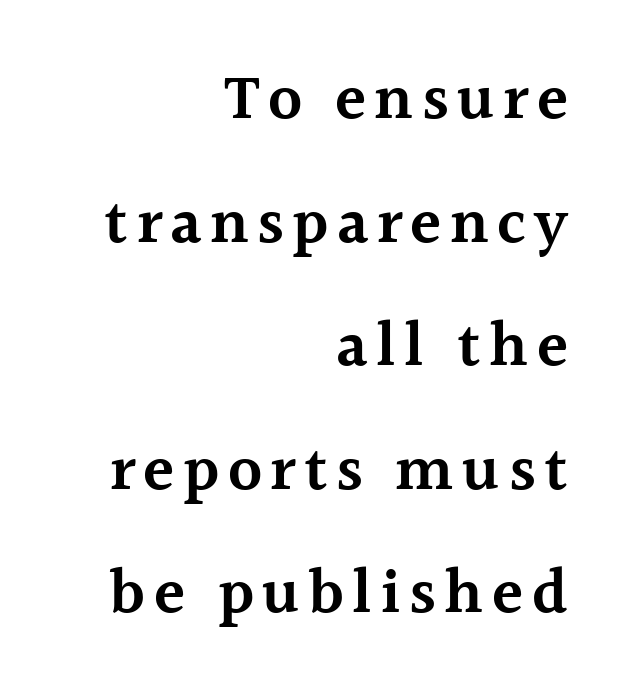
{"serif": "yes", "italic": "no", "bold": "semi", "weight": "semibold", "width": "normal", "x_height": "medium", "monospaced": "no", "underline": "no", "align": "right", "line_spacing": "loose", "line_spacing_ratio": 1.93, "glyph_px": 64}
